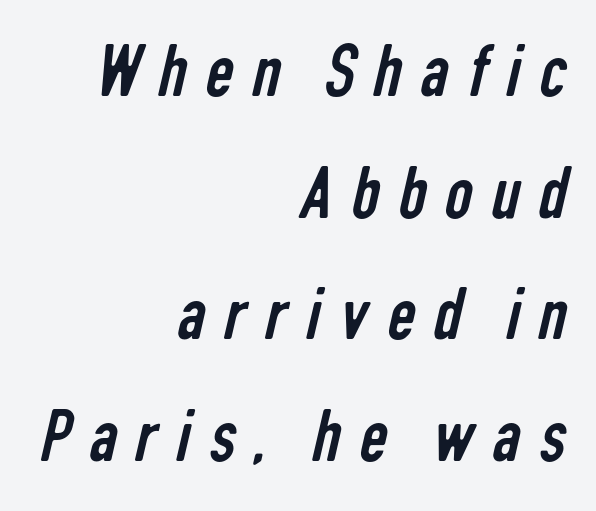
Q: Is the text bold? A: No.
Q: Is the typeface a serif or a sans-serif typeface? A: Sans-serif.
Q: Is the text underlined? A: No.
Q: How is the paragraph aligned? A: Right-aligned.
Q: Is the spacing between letters normal or unusually wide? A: Unusually wide.
Q: Is the spacing between lines tight, normal or loose? A: Normal.
Q: Width (condensed, normal, or wide)? A: Condensed.
Q: Stroke contrast? A: Low.
Q: x-height? A: Medium.
Q: Monospaced? A: No.
